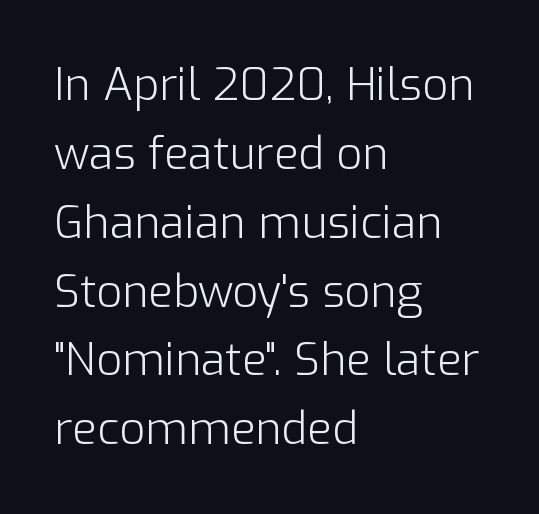
The image shows 45 px light sans-serif type, upright; set left-aligned, normal line spacing (1.53x), normal letter spacing, not underlined; low stroke contrast and a medium x-height.
